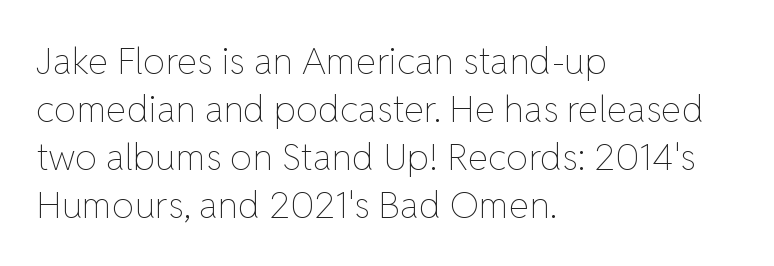
The image shows 37 px thin type, upright; set left-aligned, normal line spacing (1.3x), normal letter spacing, not underlined; low stroke contrast and a medium x-height.
